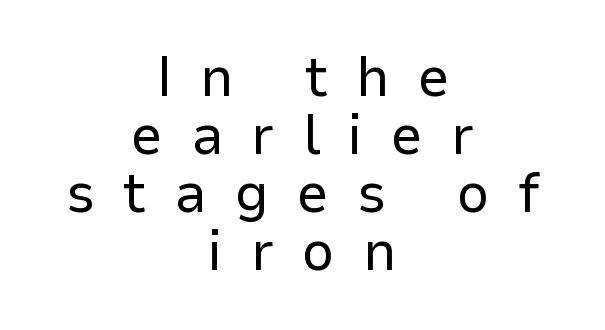
The image shows 57 px regular-weight sans-serif type, upright; set centered, tight line spacing (1.02x), unusually wide letter spacing (+0.49 em), not underlined; low stroke contrast and a medium x-height.
